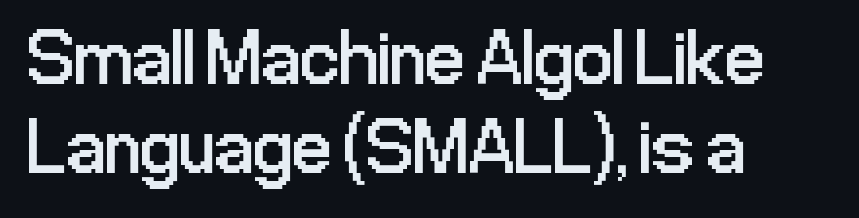
Underlining? Definitely not there. The passage is arranged the way most books set body copy — flush left. Characters remain perfectly vertical along every line. Weight: regular or lighter. Closely set lines give the paragraph a compact silhouette.
